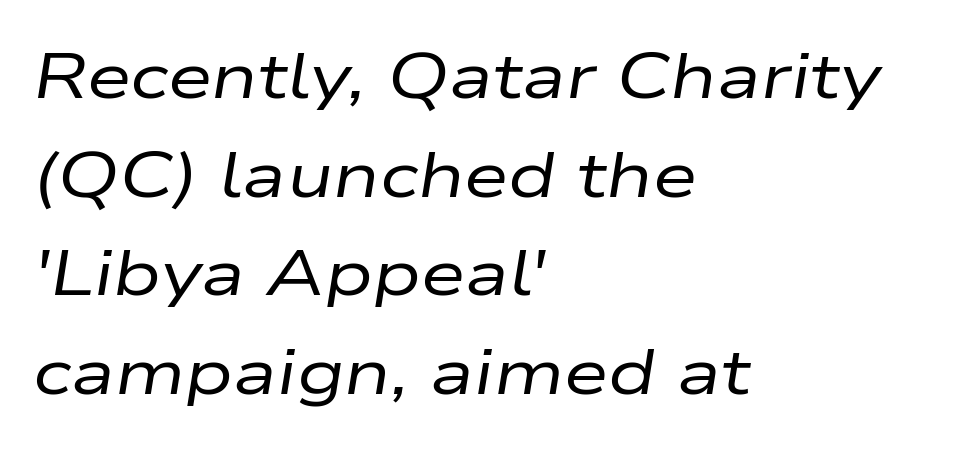
{"italic": "yes", "lean": "right", "slant_degrees": 9, "bold": "no", "weight": "regular", "width": "wide", "stroke_contrast": "low", "x_height": "medium", "monospaced": "no", "underline": "no", "align": "left", "line_spacing": "normal", "line_spacing_ratio": 1.54, "letter_spacing": "normal", "letter_spacing_em": 0.0, "glyph_px": 64}
